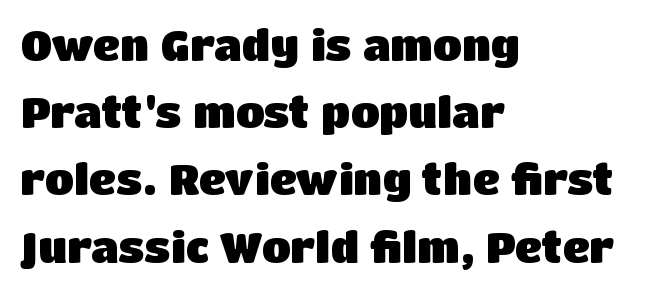
{"serif": "no", "italic": "no", "bold": "yes", "weight": "heavy", "width": "normal", "stroke_contrast": "low", "x_height": "large", "monospaced": "no", "underline": "no", "align": "left", "line_spacing": "normal", "line_spacing_ratio": 1.6, "letter_spacing": "normal", "letter_spacing_em": 0.0, "glyph_px": 42}
